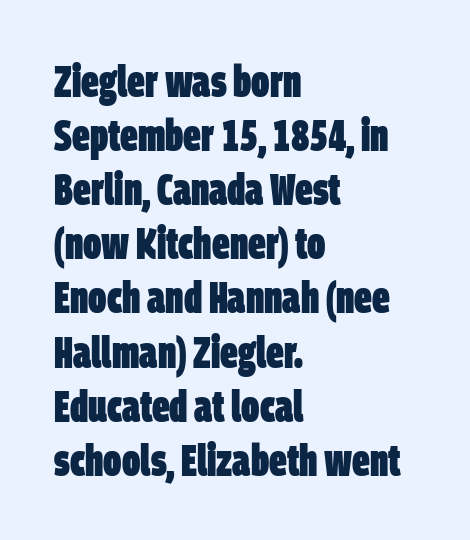
Descenders hang freely into open space. Between one letter and the next there's only the usual sliver of space. Do the characters align in a grid? No, the font is proportional. Notice how the passage keeps a crisp vertical edge on the left only.
